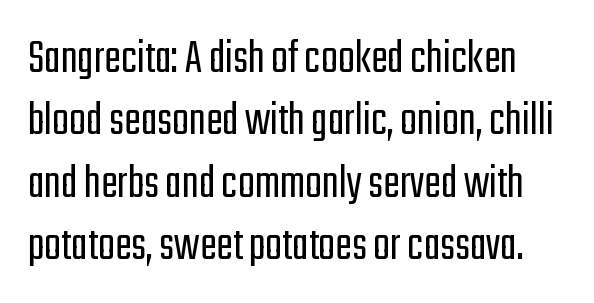
The image shows 50 px light, condensed sans-serif type, upright; set normal line spacing (1.25x), normal letter spacing, not underlined; low stroke contrast and a medium x-height.
